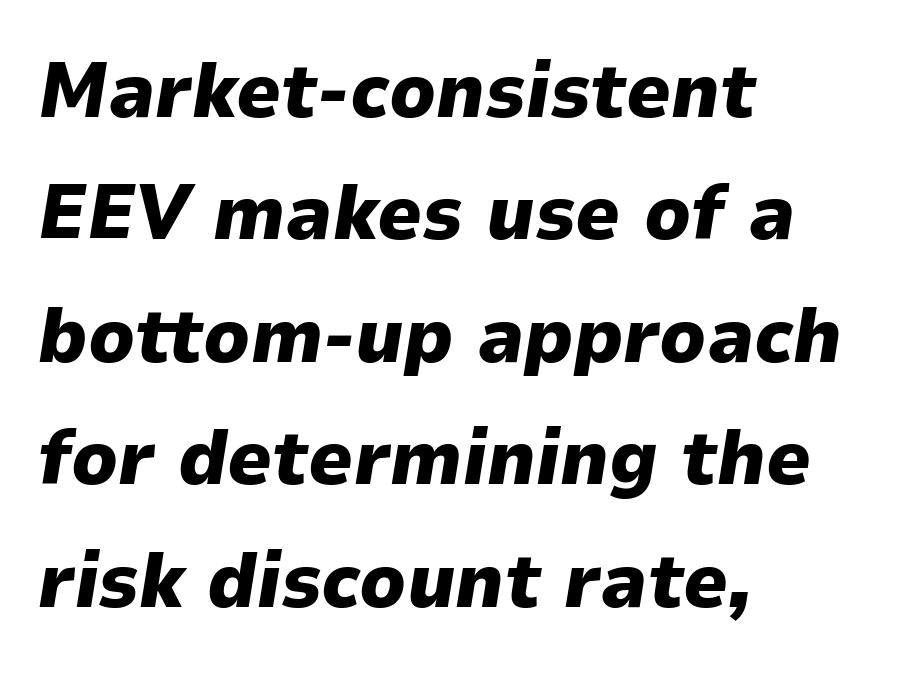
Q: Is the text bold? A: Yes.
Q: Is the text italic (slanted)? A: Yes, it leans right by about 9 degrees.
Q: Is the text underlined? A: No.
Q: How is the paragraph aligned? A: Left-aligned.
Q: Is the spacing between letters normal or unusually wide? A: Normal.
Q: Is the spacing between lines tight, normal or loose? A: Normal.
Q: Width (condensed, normal, or wide)? A: Normal.
Q: Stroke contrast? A: Low.
Q: x-height? A: Medium.
Q: Monospaced? A: No.
